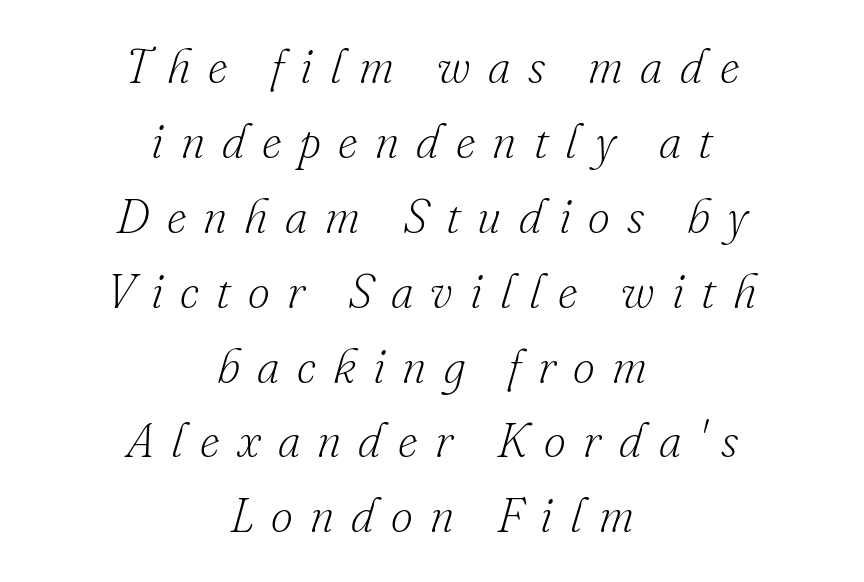
{"serif": "yes", "italic": "yes", "lean": "right", "slant_degrees": 16, "bold": "no", "weight": "light", "width": "normal", "stroke_contrast": "low", "x_height": "small", "monospaced": "no", "underline": "no", "align": "center", "line_spacing": "normal", "line_spacing_ratio": 1.56, "letter_spacing": "wide", "letter_spacing_em": 0.36, "glyph_px": 48}
